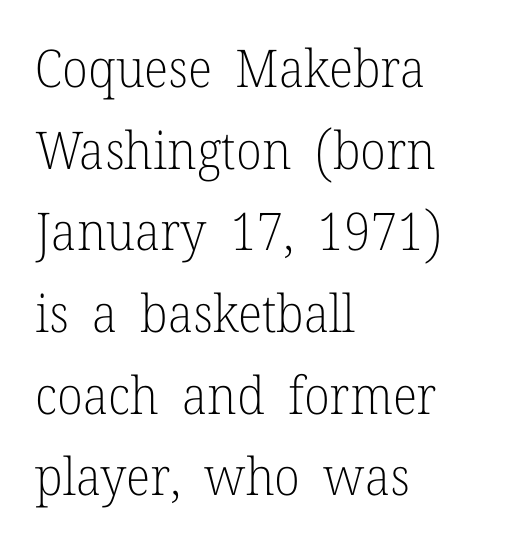
Note the varied advance widths — an 'i' is clearly narrower than an 'm'. A bare baseline throughout the passage. Is there any slant? The stems are plumb. The passage shown is not bold in any degree. Baseline-to-baseline distance is the conventional proportion of letter height. Serif or sans? Serif — the stroke terminals have little feet.
